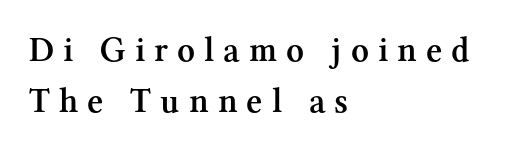
The image shows 35 px semibold serif type, upright; set left-aligned, normal line spacing (1.45x), unusually wide letter spacing (+0.26 em), not underlined; medium stroke contrast and a medium x-height.
